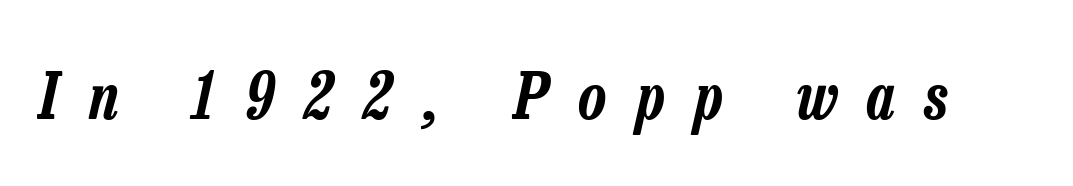
Would a proofreader flag this as italicized? Yes. Substantial extra tracking has been applied to these lines. You could not count columns in this text — the font is proportionally spaced. The area under the type is left untouched.
